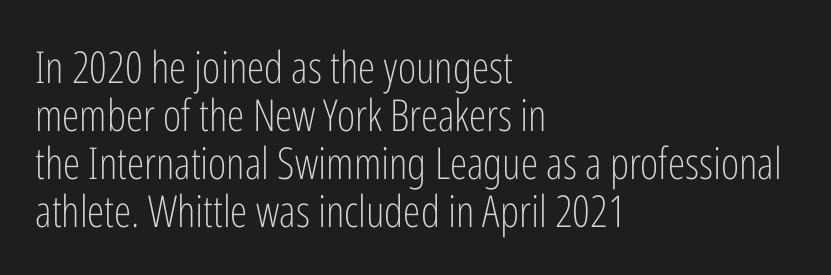
Tightly led — the rows are bunched. Descender tails drop into unmarked territory. This sample has the flowing, uneven cadence of proportional lettering. Horizontally, the lines are justified to the leading edge only.
